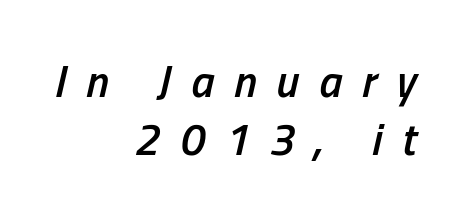
{"italic": "yes", "lean": "right", "slant_degrees": 13, "bold": "semi", "weight": "semibold", "width": "condensed", "stroke_contrast": "low", "x_height": "medium", "monospaced": "no", "underline": "no", "align": "right", "line_spacing": "normal", "line_spacing_ratio": 1.28, "letter_spacing": "wide", "letter_spacing_em": 0.44, "glyph_px": 45}
